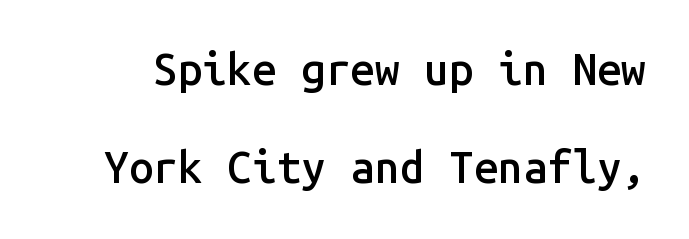
Q: Is the text bold? A: Semi-bold.
Q: Is the text italic (slanted)? A: No, it is upright.
Q: Is the typeface a serif or a sans-serif typeface? A: Sans-serif.
Q: Is the text underlined? A: No.
Q: Is the spacing between letters normal or unusually wide? A: Normal.
Q: Is the spacing between lines tight, normal or loose? A: Loose.
Q: Width (condensed, normal, or wide)? A: Normal.
Q: Stroke contrast? A: Low.
Q: x-height? A: Medium.
Q: Monospaced? A: Yes.
